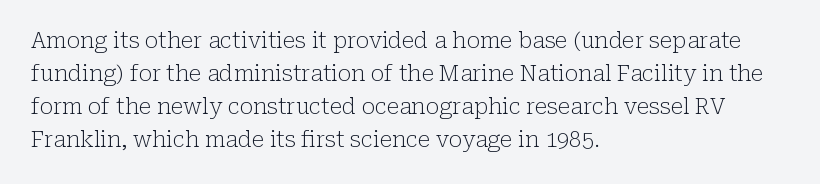
In terms of leading, this rendering sits right in the middle. Quick note: not italic, upright. Stems here are at most as thick as an everyday book face. Letter spacing: default.
